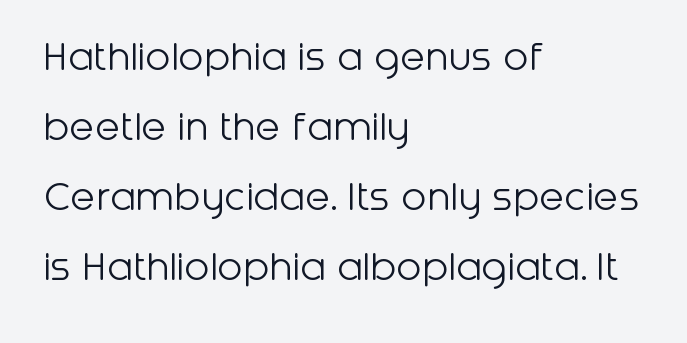
Q: Is the text bold? A: No.
Q: Is the text italic (slanted)? A: No, it is upright.
Q: Is the typeface a serif or a sans-serif typeface? A: Sans-serif.
Q: Is the text underlined? A: No.
Q: How is the paragraph aligned? A: Left-aligned.
Q: Is the spacing between letters normal or unusually wide? A: Normal.
Q: Is the spacing between lines tight, normal or loose? A: Normal.
Q: Width (condensed, normal, or wide)? A: Normal.
Q: Stroke contrast? A: Low.
Q: x-height? A: Medium.
Q: Monospaced? A: No.
